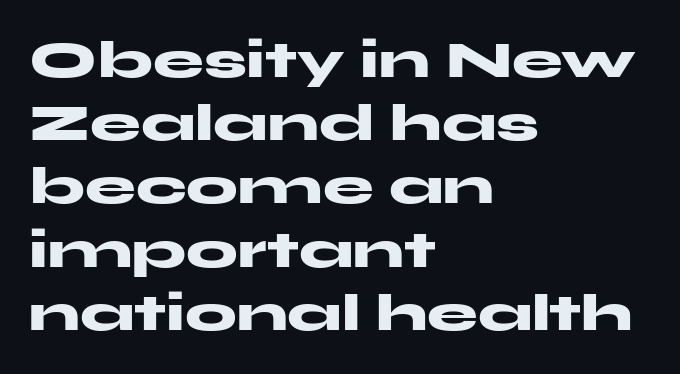
The image shows 51 px heavy, wide sans-serif type, upright; set left-aligned, line spacing 1.24x, normal letter spacing, not underlined; medium stroke contrast and a medium x-height.
